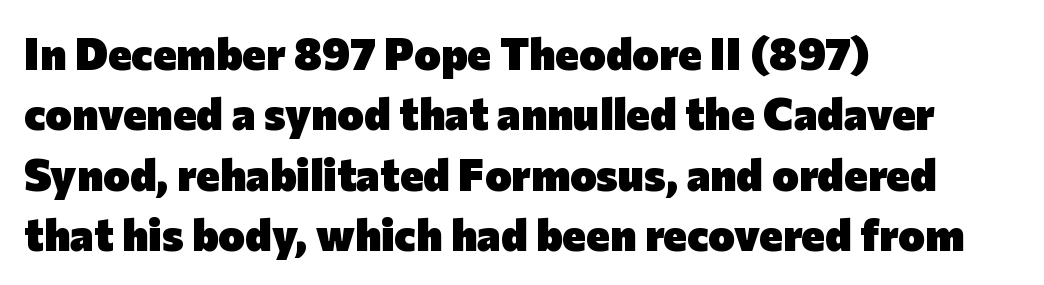
Spacing verdict: proportional, widths tailored to each character. Vertically, the passage feels balanced, rows spaced as you'd expect. The tracking reads as untouched default to a designer's eye. This rendering features lettering with no underline. The lettering stays uniformly vertical, giving the passage a roman look.
